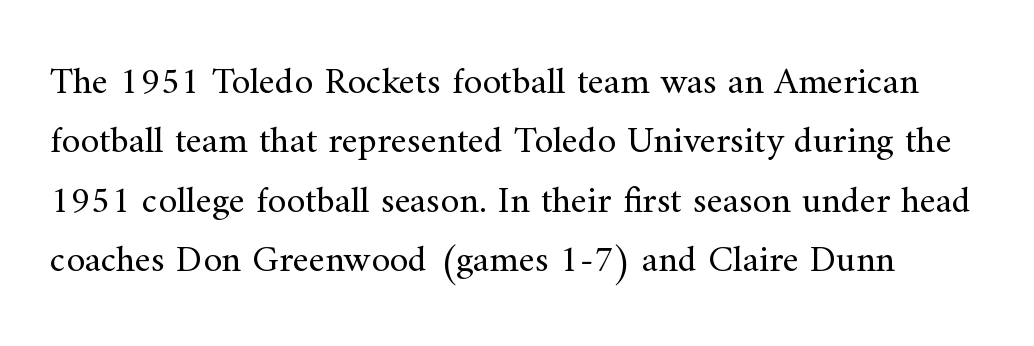
Every stem runs plumb, perpendicular to the baseline. Tracking value appears to be zero — textbook default spacing. The typeface has the unassuming heft of standard copy or less. The typeface chosen for these lines features serifs.
